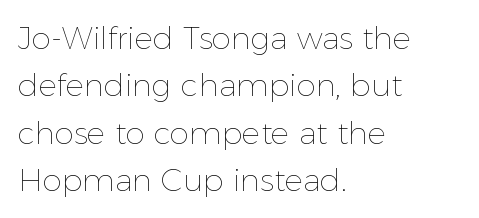
Has an underline been added? It has not. These lines keep a tight, regular rhythm from letter to letter. The font is comparable to plain body text, perhaps lighter. You can tell it's not italic because the verticals are truly vertical. A typesetter would call this proportional, since set widths differ per character. Notice how the passage keeps a crisp vertical edge on the left only.
